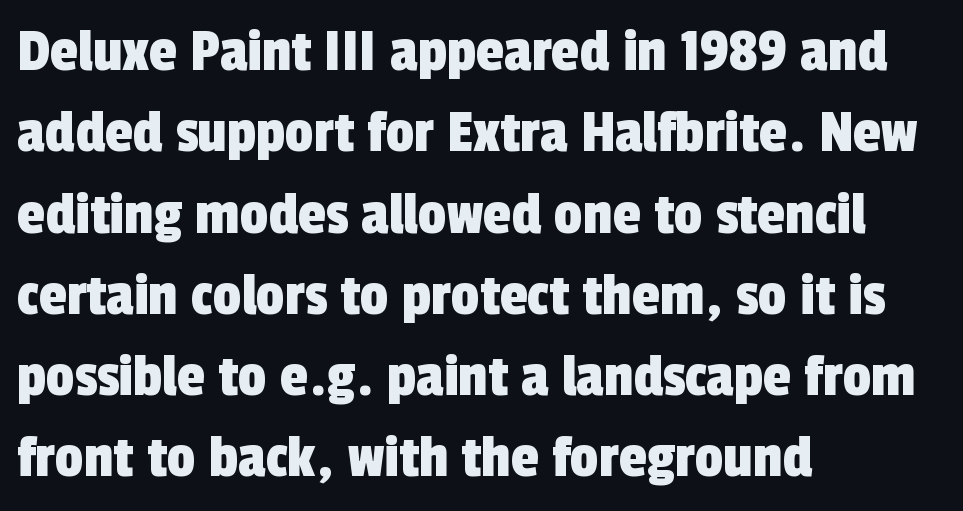
{"serif": "no", "width": "condensed", "x_height": "medium", "monospaced": "no", "underline": "no", "align": "left", "line_spacing": "normal", "line_spacing_ratio": 1.29, "letter_spacing": "normal", "letter_spacing_em": 0.0, "glyph_px": 63}
